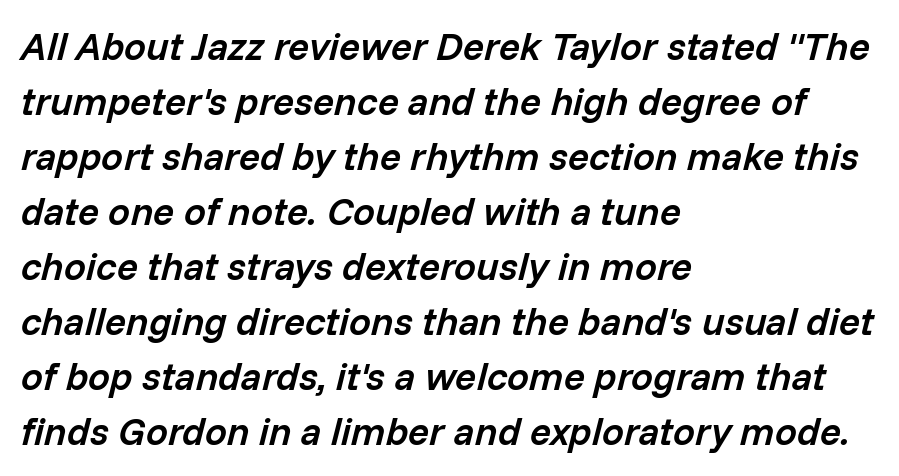
{"italic": "yes", "lean": "right", "slant_degrees": 14, "bold": "semi", "weight": "semibold", "width": "normal", "stroke_contrast": "low", "x_height": "medium", "monospaced": "no", "underline": "no", "align": "left", "line_spacing": "normal", "line_spacing_ratio": 1.41, "letter_spacing": "normal", "letter_spacing_em": 0.0, "glyph_px": 39}
